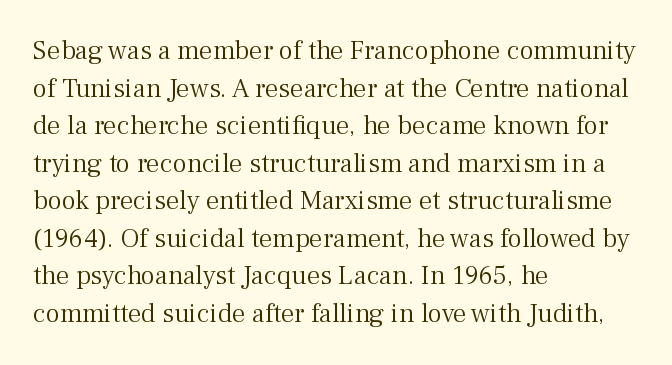
The image shows 27 px text type, upright; set left-aligned, normal line spacing (1.39x), normal letter spacing, not underlined.
